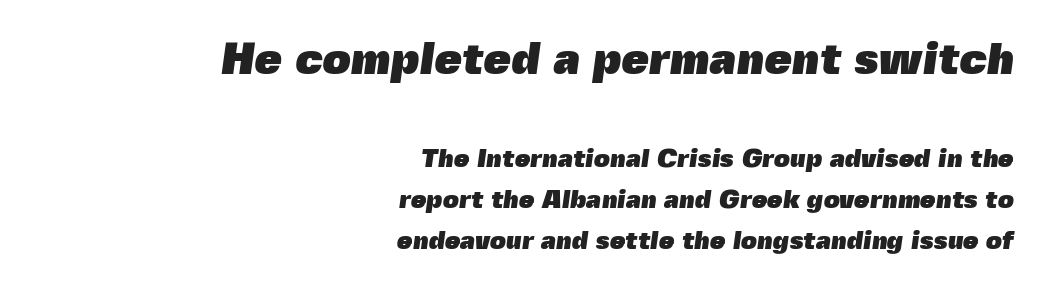
Q: Is the text bold? A: Yes.
Q: Is the typeface a serif or a sans-serif typeface? A: Sans-serif.
Q: Is the text underlined? A: No.
Q: How is the paragraph aligned? A: Right-aligned.
Q: Is the spacing between letters normal or unusually wide? A: Normal.
Q: Is the spacing between lines tight, normal or loose? A: Normal.
Q: Which block of text is set in a larger size, the first (top) or the second (bottom)? A: The first (top) one.
Q: Width (condensed, normal, or wide)? A: Normal.
Q: x-height? A: Medium.
Q: Monospaced? A: No.
